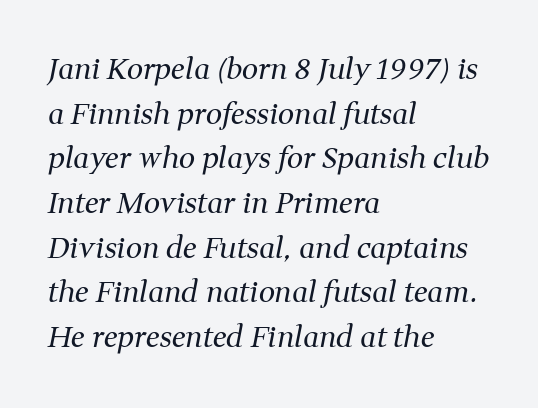
Stems and bowls with no extra thickness — not bold. Letters rest on an invisible, unmarked baseline. The letterforms sit shoulder to shoulder at normal distance. Does the type have serifs? Yes, each stem ends in a small foot. Looks like regular typesetting: each glyph gets only the width it needs.
